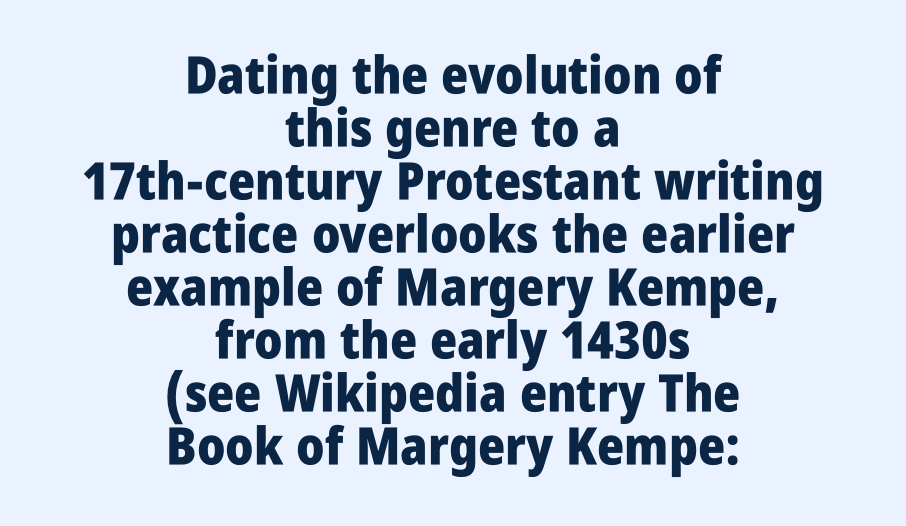
The image shows 52 px heavy, condensed sans-serif type, upright; set centered, tight line spacing (1.02x), normal letter spacing, not underlined; low stroke contrast and a large x-height.
